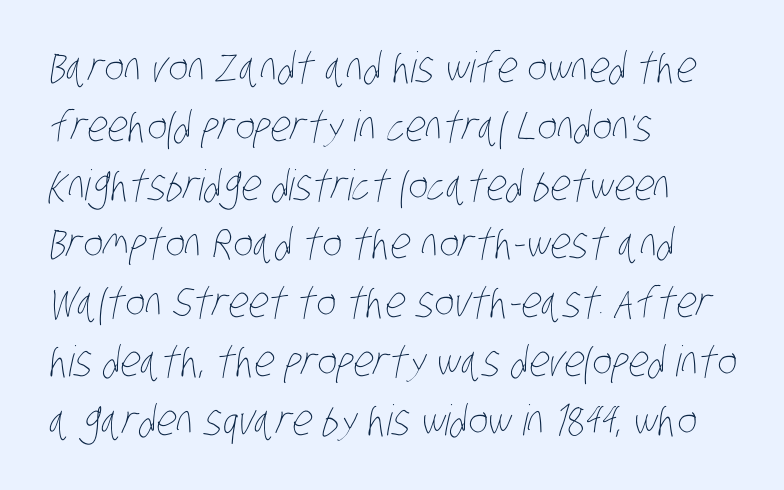
{"bold": "no", "weight": "thin", "width": "condensed", "stroke_contrast": "low", "x_height": "large", "monospaced": "no", "underline": "no", "align": "left", "line_spacing": "normal", "line_spacing_ratio": 1.4, "letter_spacing": "normal", "letter_spacing_em": 0.0, "glyph_px": 42}
